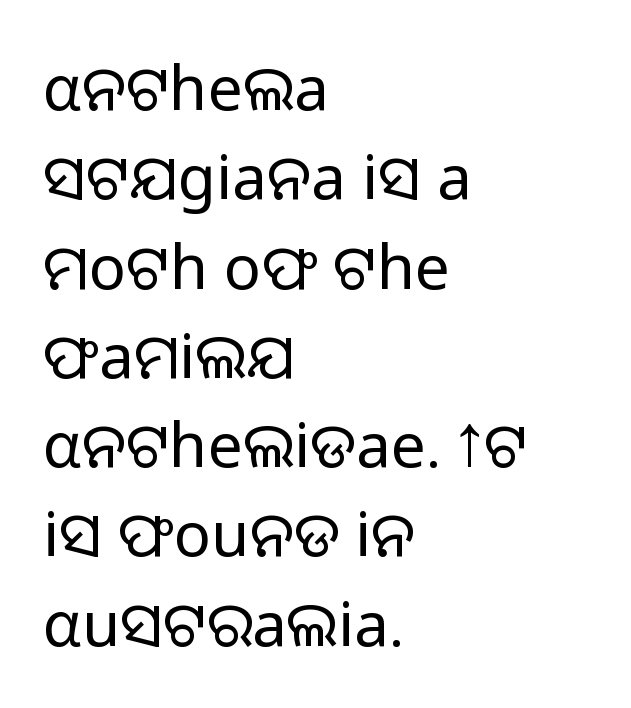
The image shows 62 px light sans-serif type, upright; set left-aligned, normal line spacing (1.44x), normal letter spacing, not underlined; low stroke contrast and a medium x-height.
